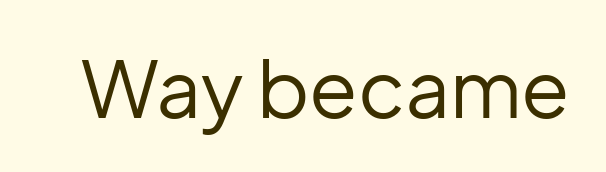
{"serif": "no", "italic": "no", "bold": "no", "weight": "regular", "width": "normal", "stroke_contrast": "low", "x_height": "medium", "monospaced": "no", "underline": "no", "letter_spacing": "normal", "letter_spacing_em": 0.0, "glyph_px": 79}
